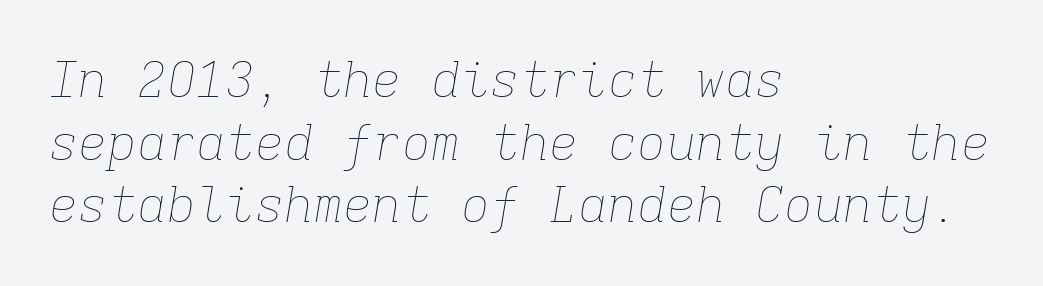
Does the copy run flush right? No — it runs flush left. A typesetter would call this leading conventional body-copy spacing. The type is set solid horizontally, with unmodified tracking. Italic: yes, the glyphs are oblique. Words float on clear page, feet unadorned.
